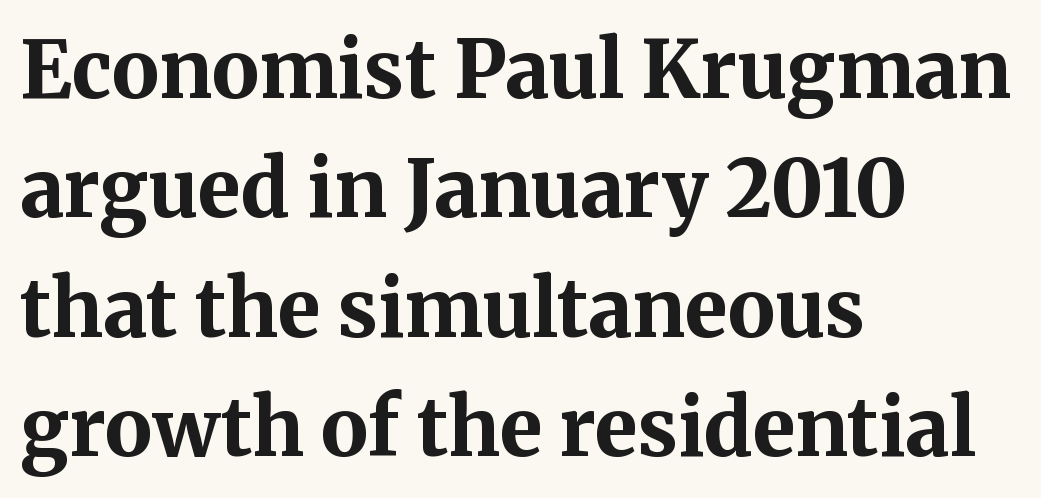
Q: Is the text bold? A: Yes.
Q: Is the text italic (slanted)? A: No, it is upright.
Q: Is the typeface a serif or a sans-serif typeface? A: Serif.
Q: Is the text underlined? A: No.
Q: How is the paragraph aligned? A: Left-aligned.
Q: Is the spacing between letters normal or unusually wide? A: Normal.
Q: Is the spacing between lines tight, normal or loose? A: Normal.
Q: Width (condensed, normal, or wide)? A: Normal.
Q: Stroke contrast? A: Medium.
Q: x-height? A: Medium.
Q: Monospaced? A: No.
